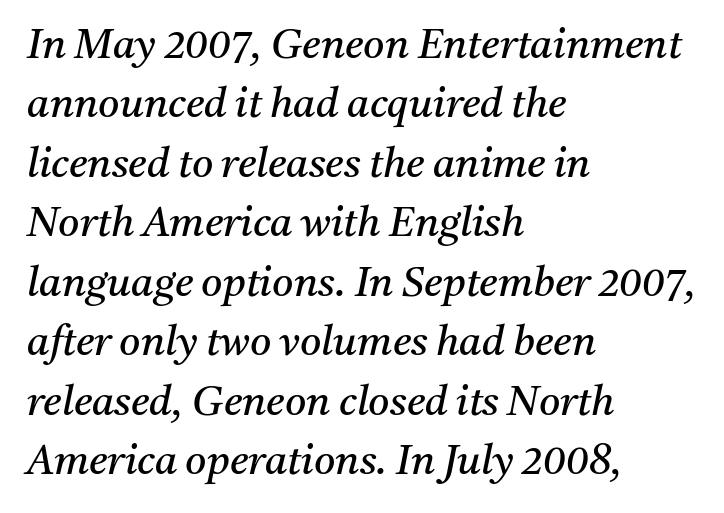
The image shows 41 px regular-weight serif type, italic (leaning right); set left-aligned, normal line spacing (1.45x), normal letter spacing, not underlined; medium stroke contrast and a medium x-height.
